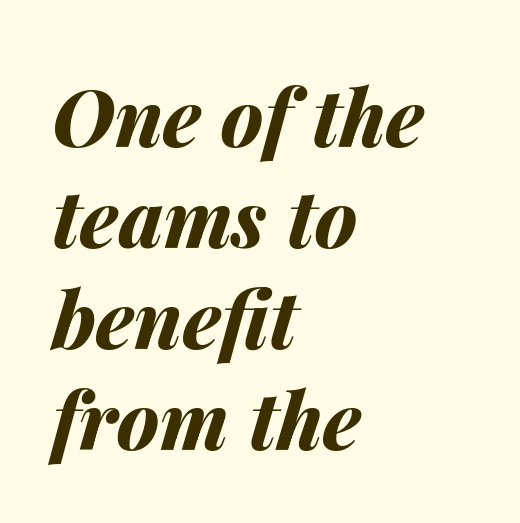
The letters advance in unequal steps, a hallmark of proportional type. Visually the block forms a straight wall on the left and a jagged coastline on the right. Words float on clear page, feet unadorned. Look at the stroke-to-counter ratio: heavy, a bold. The lines sit at an ordinary, default distance from one another. Slanted lettering throughout.
